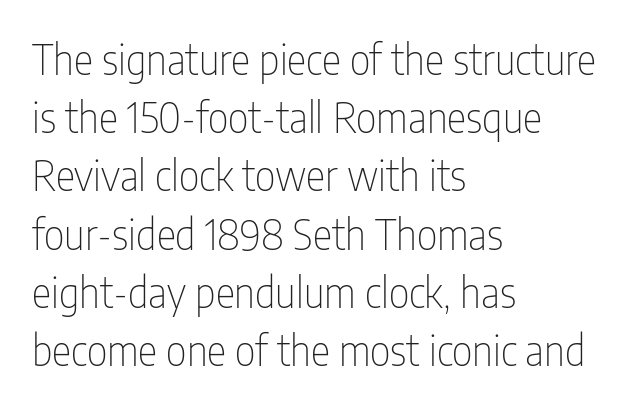
The image shows 41 px thin, condensed sans-serif type, upright; set left-aligned, normal line spacing (1.42x), normal letter spacing, not underlined; low stroke contrast and a medium x-height.
